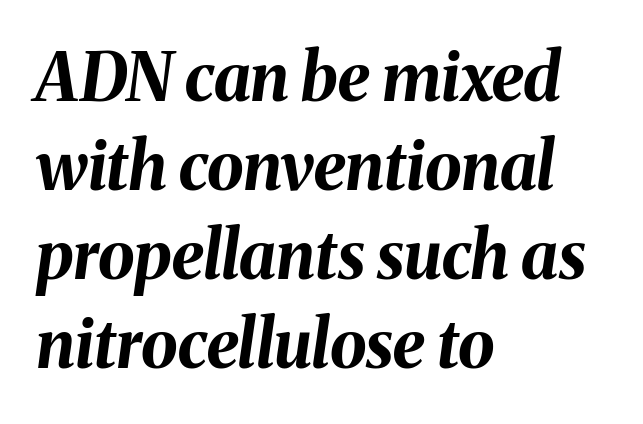
Is the block centered? No — it sits flush against the left margin. In terms of posture, this sample is oblique. The gap between lines stays unmarked. The horizontal fit of the characters is conventional and even. The vertical gap from one line to the next is medium. The rendering uses natural spacing where letterforms have individual widths.
